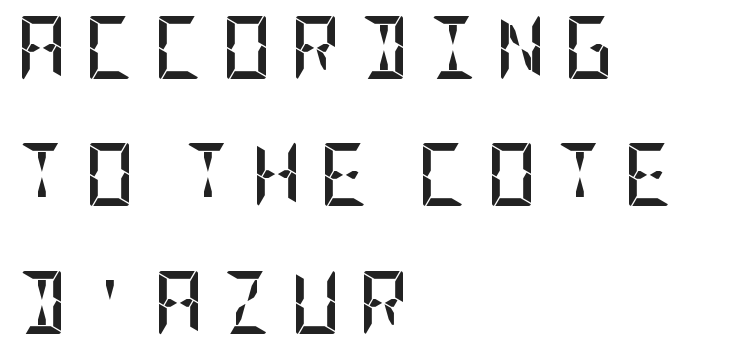
Q: Is the text bold? A: Yes.
Q: Is the text italic (slanted)? A: No, it is upright.
Q: Is the typeface a serif or a sans-serif typeface? A: Sans-serif.
Q: Is the text underlined? A: No.
Q: How is the paragraph aligned? A: Left-aligned.
Q: Is the spacing between letters normal or unusually wide? A: Unusually wide.
Q: Is the spacing between lines tight, normal or loose? A: Loose.
Q: Width (condensed, normal, or wide)? A: Condensed.
Q: Stroke contrast? A: Low.
Q: x-height? A: Large.
